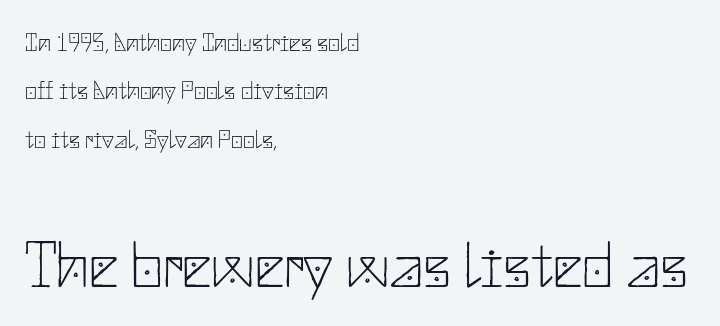
Look at the glyph heights: the lower group is clearly the bigger setting. There is no visible air inserted between adjacent glyphs. The specimen omits any rule beneath the text block's lines. Stem width sits at or under what a default text font uses. The glyphs in this specimen are sans serif. Where is the straight margin? On the left.
